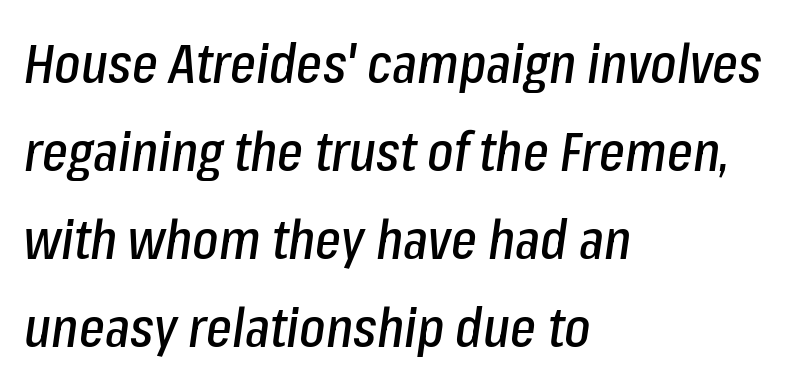
The image shows 55 px condensed type, italic (leaning right); set left-aligned, normal line spacing (1.6x), normal letter spacing, not underlined; low stroke contrast and a medium x-height.
